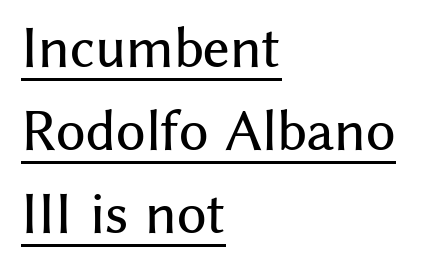
The image shows 51 px sans-serif type, upright; set left-aligned, normal line spacing (1.63x), normal letter spacing, underlined; medium stroke contrast and a medium x-height.
